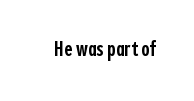
{"italic": "no", "bold": "semi", "underline": "no", "letter_spacing": "normal", "letter_spacing_em": 0.0, "glyph_px": 22}
